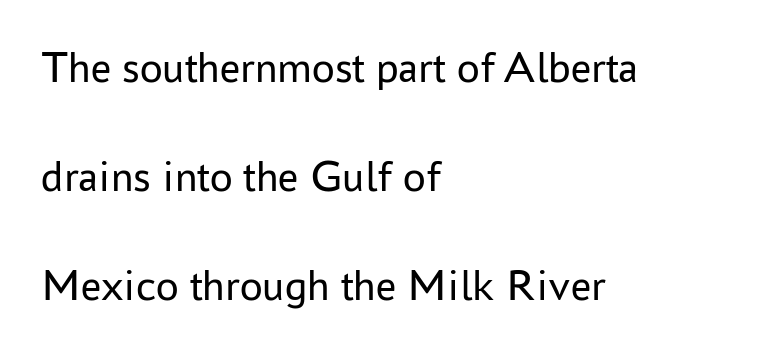
Q: Is the text bold? A: No.
Q: Is the text italic (slanted)? A: No, it is upright.
Q: Is the typeface a serif or a sans-serif typeface? A: Sans-serif.
Q: Is the text underlined? A: No.
Q: How is the paragraph aligned? A: Left-aligned.
Q: Is the spacing between letters normal or unusually wide? A: Normal.
Q: Is the spacing between lines tight, normal or loose? A: Loose.
Q: Width (condensed, normal, or wide)? A: Normal.
Q: Stroke contrast? A: Low.
Q: x-height? A: Medium.
Q: Monospaced? A: No.
